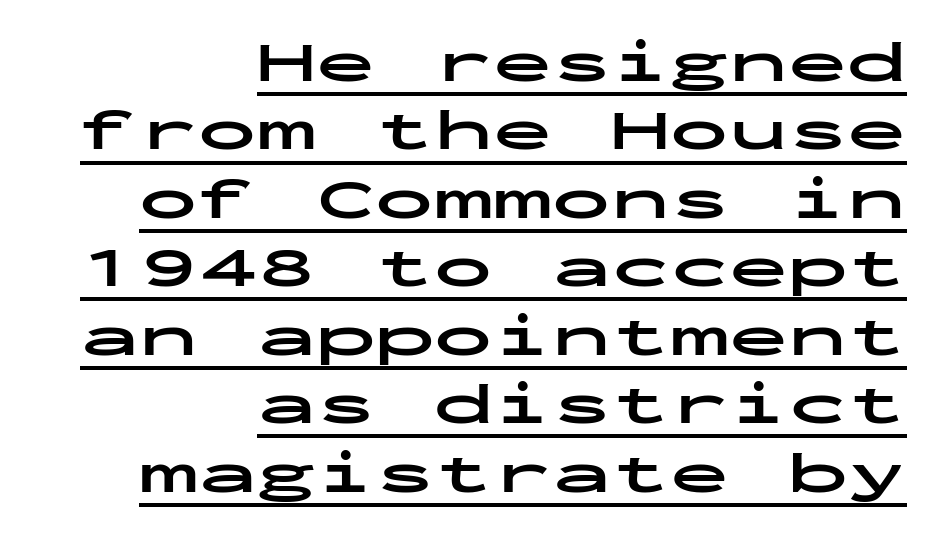
Look at the stroke-to-counter ratio: heavy, a bold. This rendering leaves character spacing at its baseline value. The letters stand upright; this is a roman face. Regarding serifs, this sample does without them. The rendering uses typewriter-style spacing with identical character cells. Underline: present.
